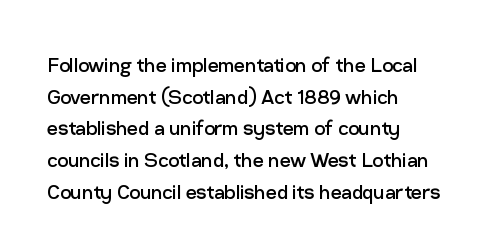
{"italic": "no", "bold": "no", "underline": "no", "align": "left", "line_spacing": "normal", "line_spacing_ratio": 1.32, "letter_spacing": "normal", "letter_spacing_em": 0.0, "glyph_px": 24}
